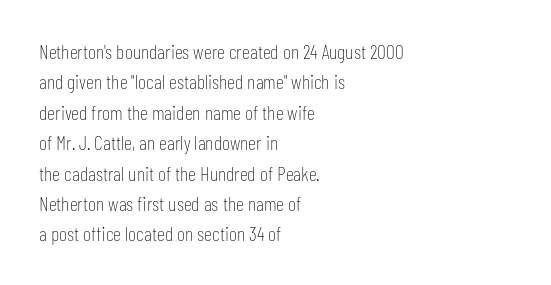
{"italic": "no", "bold": "no", "underline": "no", "align": "left", "line_spacing": "normal", "line_spacing_ratio": 1.52, "letter_spacing": "normal", "letter_spacing_em": 0.0, "glyph_px": 20}
